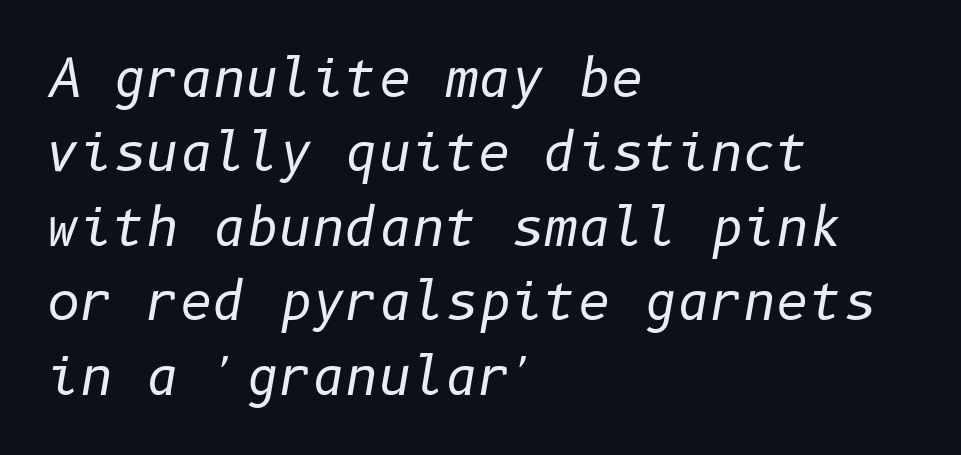
The vertical gap from one line to the next is medium. Weight: in the light-to-regular range. The specimen omits any rule beneath the text block's lines. The typography opts for an oblique posture over an upright one.
